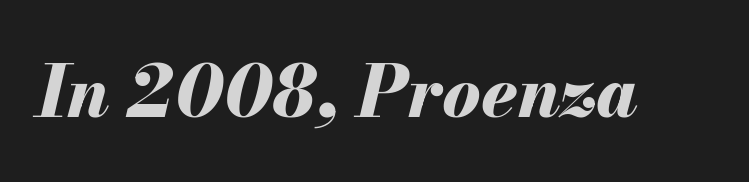
{"italic": "yes", "lean": "right", "slant_degrees": 13, "bold": "yes", "weight": "bold", "width": "normal", "stroke_contrast": "medium", "x_height": "small", "monospaced": "no", "underline": "no", "letter_spacing": "normal", "letter_spacing_em": 0.0, "glyph_px": 72}
